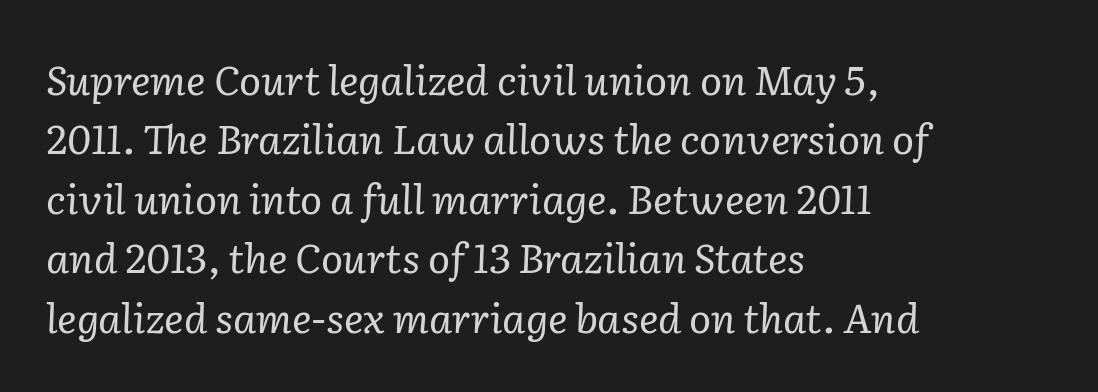
{"serif": "yes", "italic": "yes", "lean": "right", "slant_degrees": 2, "bold": "no", "weight": "regular", "width": "normal", "stroke_contrast": "low", "x_height": "medium", "monospaced": "no", "underline": "no", "align": "left", "line_spacing": "normal", "line_spacing_ratio": 1.45, "letter_spacing": "normal", "letter_spacing_em": 0.0, "glyph_px": 41}
